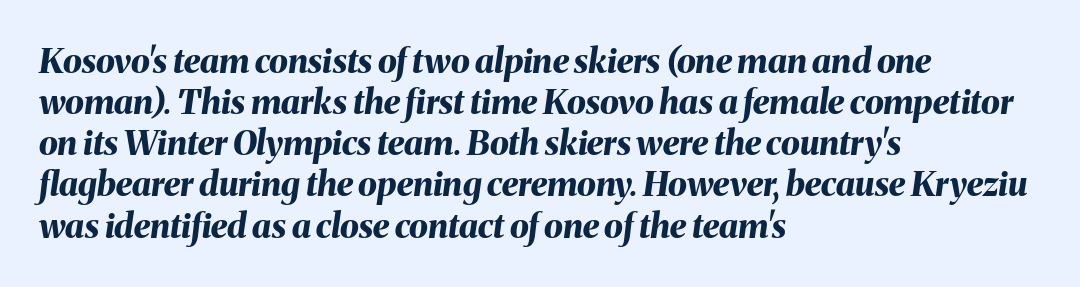
The image shows 34 px bold type, italic (leaning right); set left-aligned, line spacing 1.21x, normal letter spacing, not underlined; medium stroke contrast and a medium x-height.
